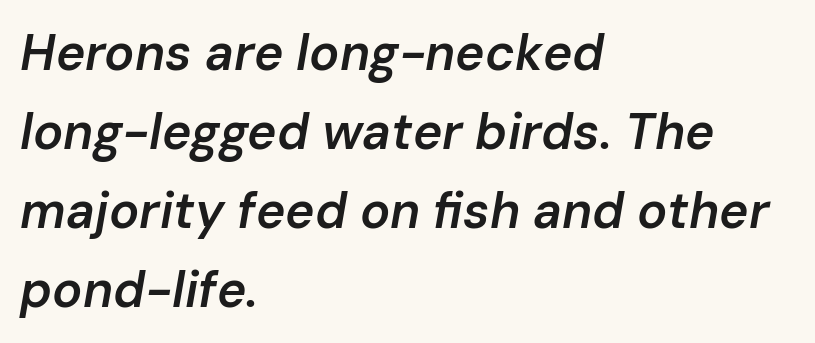
The sample has been set in demibold, a notch under bold. The rendering uses a moderate line-height, typical for paragraphs. Casual observation: everything's shoved over to the left. Slanted lettering throughout.
